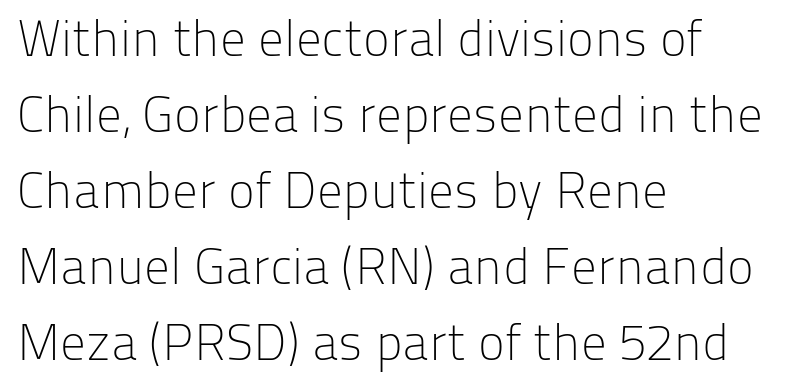
The image shows 51 px light sans-serif type, upright; set left-aligned, normal line spacing (1.49x), normal letter spacing, not underlined; low stroke contrast and a medium x-height.
